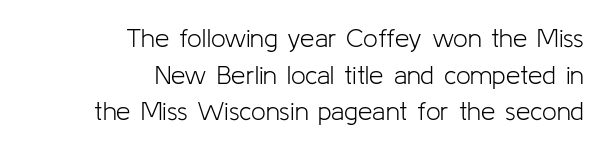
The image shows 26 px text type, upright; set right-aligned, normal line spacing (1.41x), normal letter spacing, not underlined.
